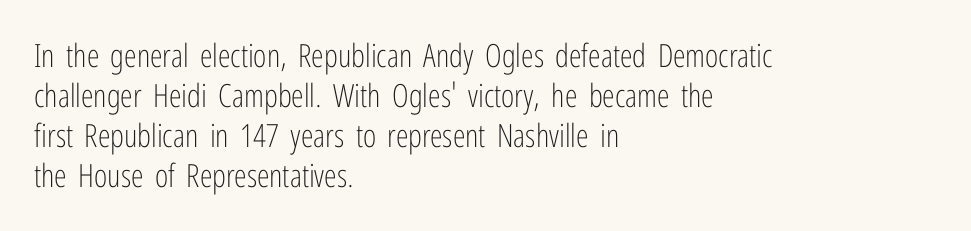
The image shows 32 px light, condensed sans-serif type, upright; set left-aligned, normal line spacing (1.25x), normal letter spacing, not underlined; low stroke contrast and a medium x-height.
